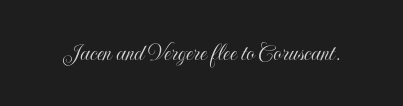
The image shows 26 px text type; set normal letter spacing, not underlined.
